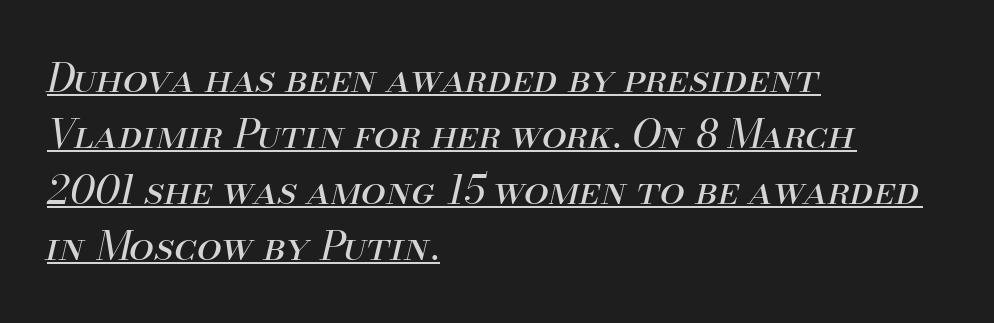
{"italic": "yes", "lean": "right", "slant_degrees": 13, "bold": "no", "weight": "regular", "width": "normal", "stroke_contrast": "medium", "x_height": "small", "monospaced": "no", "underline": "yes", "align": "left", "line_spacing": "normal", "line_spacing_ratio": 1.4, "letter_spacing": "normal", "letter_spacing_em": 0.0, "glyph_px": 40}
